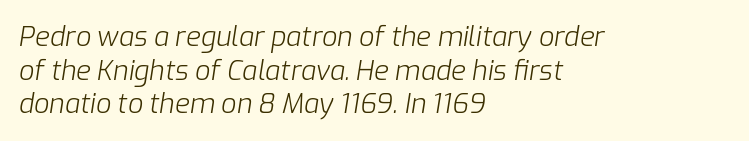
Designer's note — italics engaged. Glance below the letters and you will spot only blank space. Nobody touched the tracking dial on this one. Stem width sits at or under what a default text font uses.
